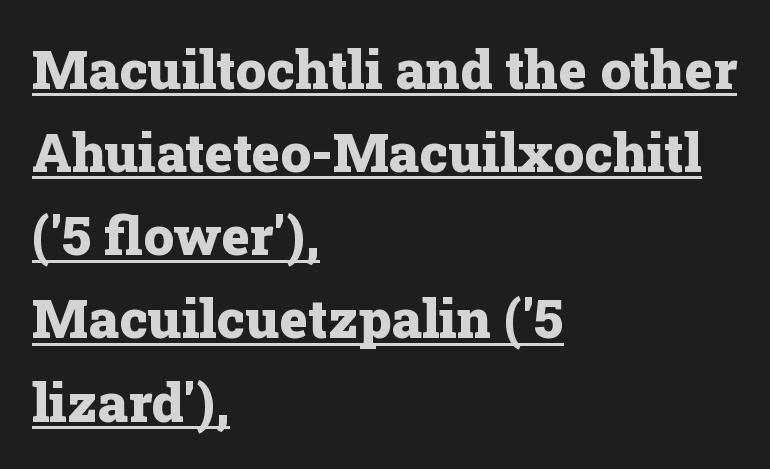
The specimen reads as upright at a glance. Is this a fixed-width face? No — the glyphs have proportional, varying widths. Compared with a centered layout, this one pins lines to the left instead. The glyphs are accompanied by a horizontal stroke just below them.
